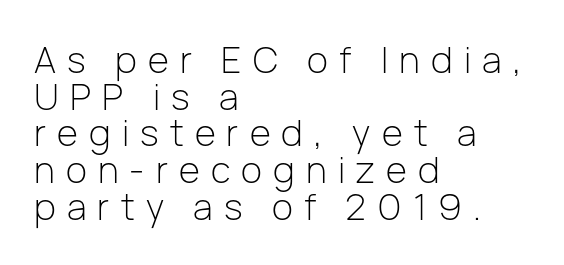
The image shows 36 px light sans-serif type, upright; set left-aligned, tight line spacing (1.02x), unusually wide letter spacing (+0.31 em), not underlined; low stroke contrast and a medium x-height.
